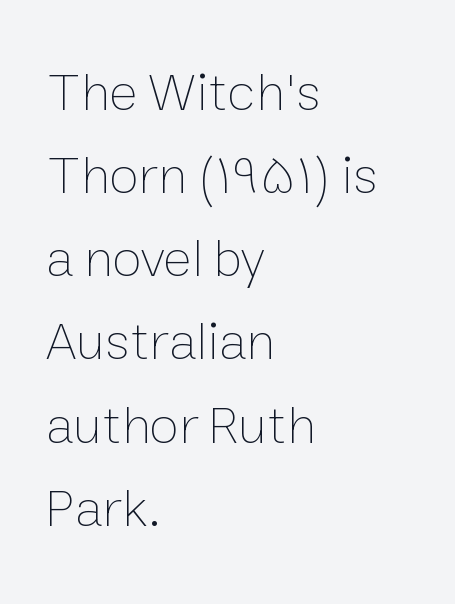
Q: Is the text bold? A: No.
Q: Is the text italic (slanted)? A: No, it is upright.
Q: Is the text underlined? A: No.
Q: How is the paragraph aligned? A: Left-aligned.
Q: Is the spacing between letters normal or unusually wide? A: Normal.
Q: Is the spacing between lines tight, normal or loose? A: Normal.
Q: Width (condensed, normal, or wide)? A: Normal.
Q: Stroke contrast? A: Low.
Q: x-height? A: Medium.
Q: Monospaced? A: No.
